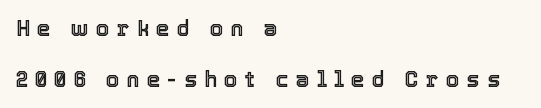
{"italic": "no", "underline": "no", "align": "left", "line_spacing": "loose", "line_spacing_ratio": 2.31, "letter_spacing": "wide", "letter_spacing_em": 0.32, "glyph_px": 22}
